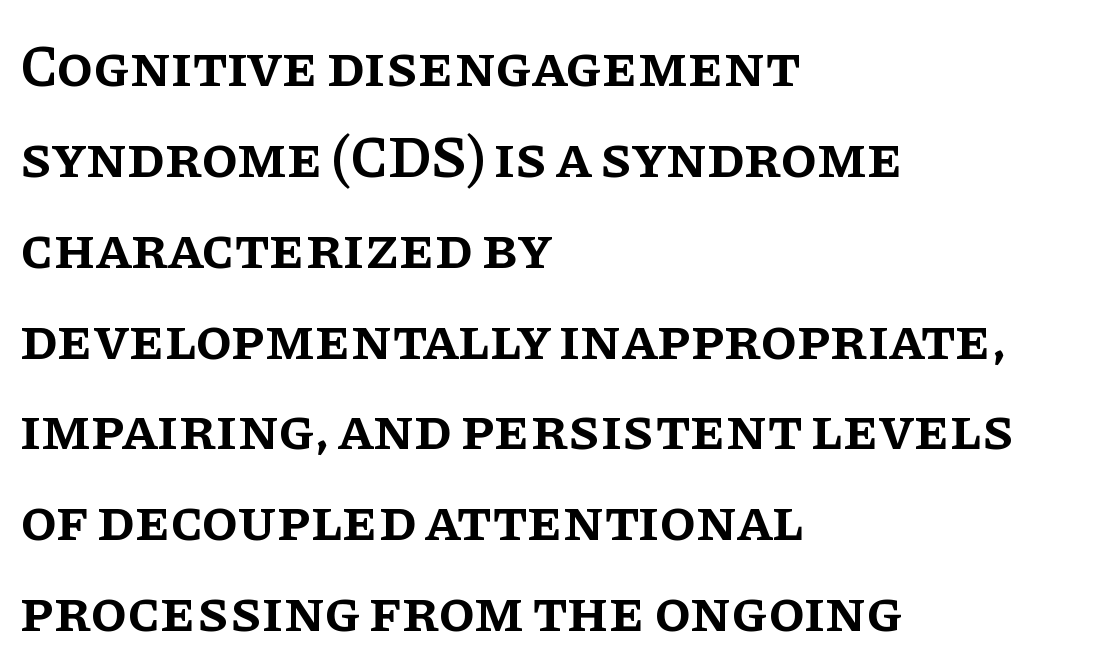
Q: Is the text bold? A: Semi-bold.
Q: Is the text italic (slanted)? A: No, it is upright.
Q: Is the typeface a serif or a sans-serif typeface? A: Serif.
Q: Is the text underlined? A: No.
Q: How is the paragraph aligned? A: Left-aligned.
Q: Is the spacing between letters normal or unusually wide? A: Normal.
Q: Is the spacing between lines tight, normal or loose? A: Normal.
Q: Width (condensed, normal, or wide)? A: Normal.
Q: Stroke contrast? A: Low.
Q: x-height? A: Large.
Q: Monospaced? A: No.
